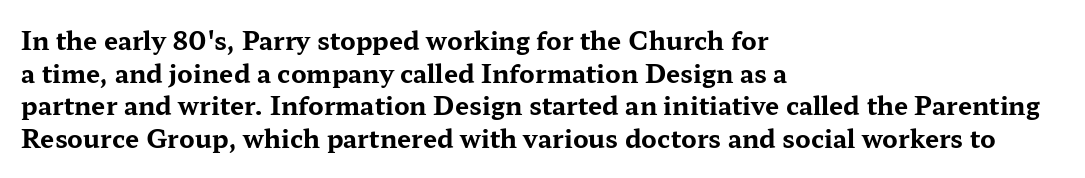
The image shows 25 px bold type, upright; set left-aligned, normal line spacing (1.31x), normal letter spacing, not underlined.
